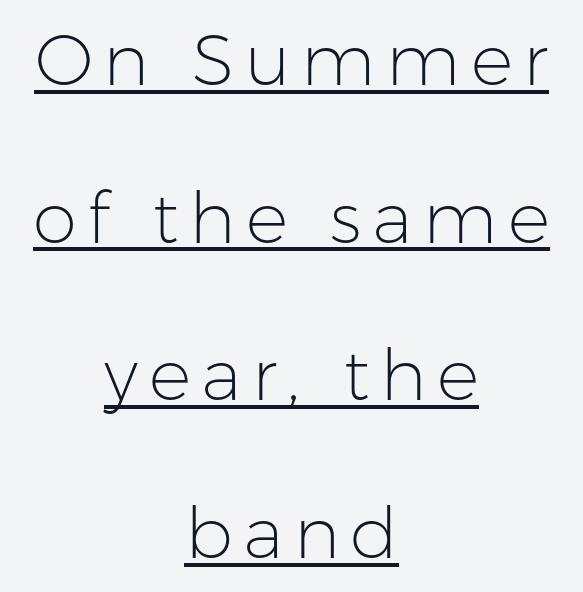
Q: Is the text bold? A: No.
Q: Is the text italic (slanted)? A: No, it is upright.
Q: Is the typeface a serif or a sans-serif typeface? A: Sans-serif.
Q: Is the text underlined? A: Yes.
Q: How is the paragraph aligned? A: Centered.
Q: Is the spacing between lines tight, normal or loose? A: Loose.
Q: Width (condensed, normal, or wide)? A: Normal.
Q: Stroke contrast? A: Low.
Q: x-height? A: Medium.
Q: Monospaced? A: No.
